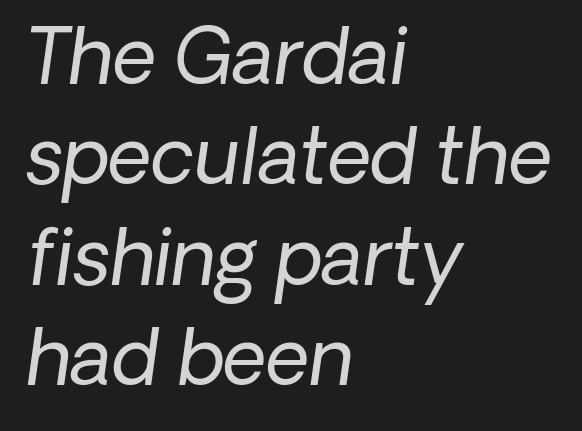
{"italic": "yes", "lean": "right", "slant_degrees": 8, "bold": "no", "weight": "regular", "width": "normal", "stroke_contrast": "low", "x_height": "medium", "monospaced": "no", "underline": "no", "align": "left", "line_spacing": "normal", "line_spacing_ratio": 1.32, "letter_spacing": "normal", "letter_spacing_em": 0.0, "glyph_px": 76}
